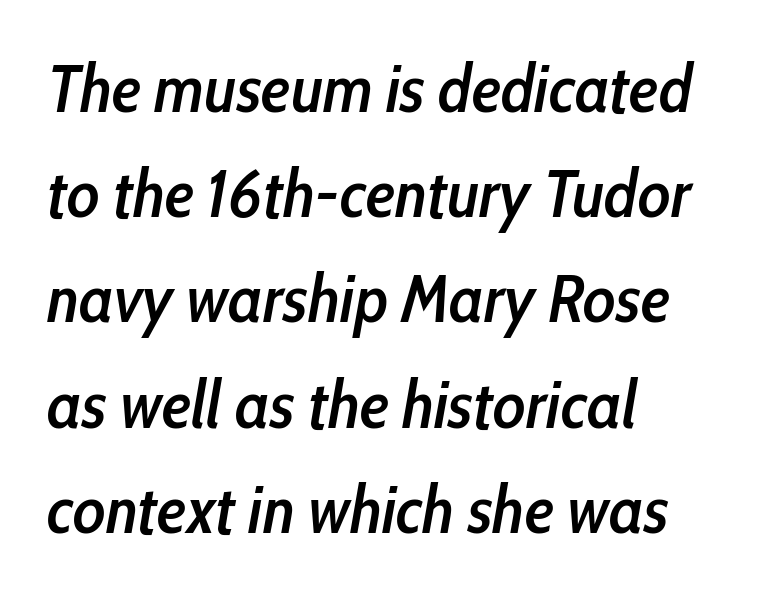
A typesetter would call this proportional, since set widths differ per character. Reading down the column, the eye jumps a familiar distance to each next line. Compared with typical body copy, the letter spacing here is the same. The typography opts for an oblique posture over an upright one. Each line starts at the same left margin while the right side varies.
